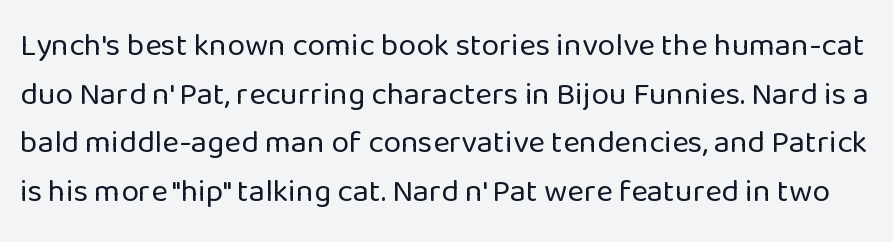
The image shows 32 px regular-weight sans-serif type, upright; set normal line spacing (1.52x), normal letter spacing, not underlined; low stroke contrast and a medium x-height.
